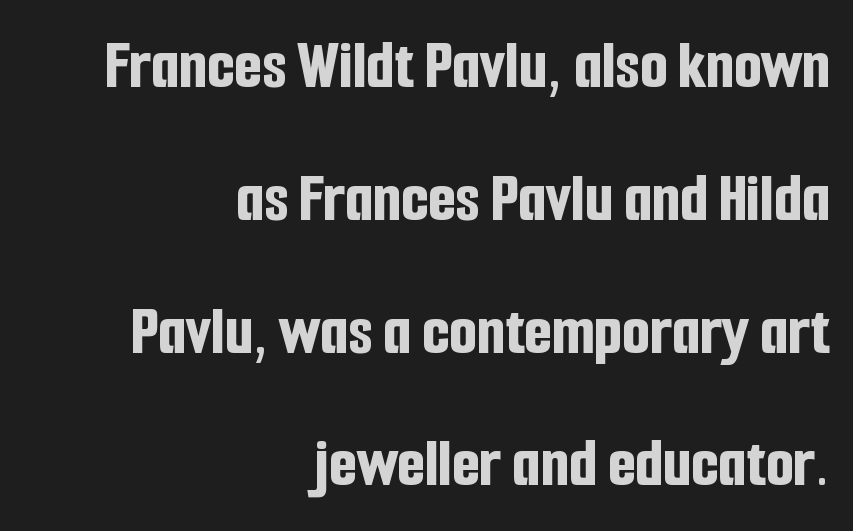
Q: Is the text bold? A: Yes.
Q: Is the text italic (slanted)? A: No, it is upright.
Q: Is the typeface a serif or a sans-serif typeface? A: Sans-serif.
Q: Is the text underlined? A: No.
Q: How is the paragraph aligned? A: Right-aligned.
Q: Is the spacing between letters normal or unusually wide? A: Normal.
Q: Width (condensed, normal, or wide)? A: Condensed.
Q: Stroke contrast? A: Low.
Q: x-height? A: Medium.
Q: Monospaced? A: No.
